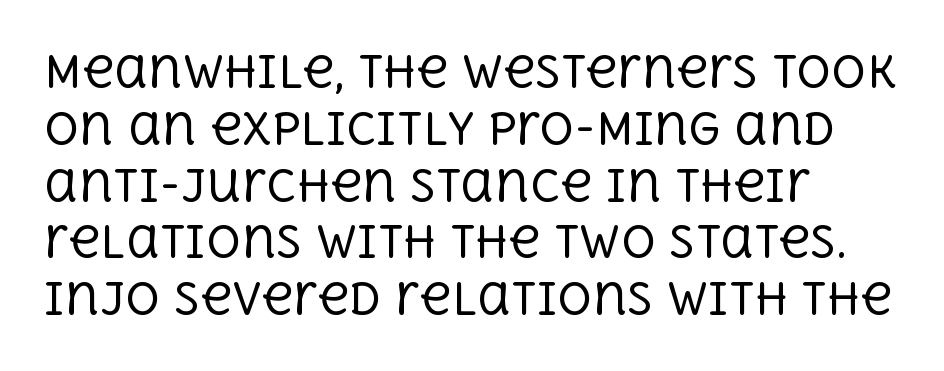
Q: Is the text bold? A: No.
Q: Is the text italic (slanted)? A: No, it is upright.
Q: Is the typeface a serif or a sans-serif typeface? A: Serif.
Q: Is the text underlined? A: No.
Q: How is the paragraph aligned? A: Left-aligned.
Q: Is the spacing between letters normal or unusually wide? A: Normal.
Q: Is the spacing between lines tight, normal or loose? A: Normal.
Q: Width (condensed, normal, or wide)? A: Normal.
Q: x-height? A: Large.
Q: Monospaced? A: No.
